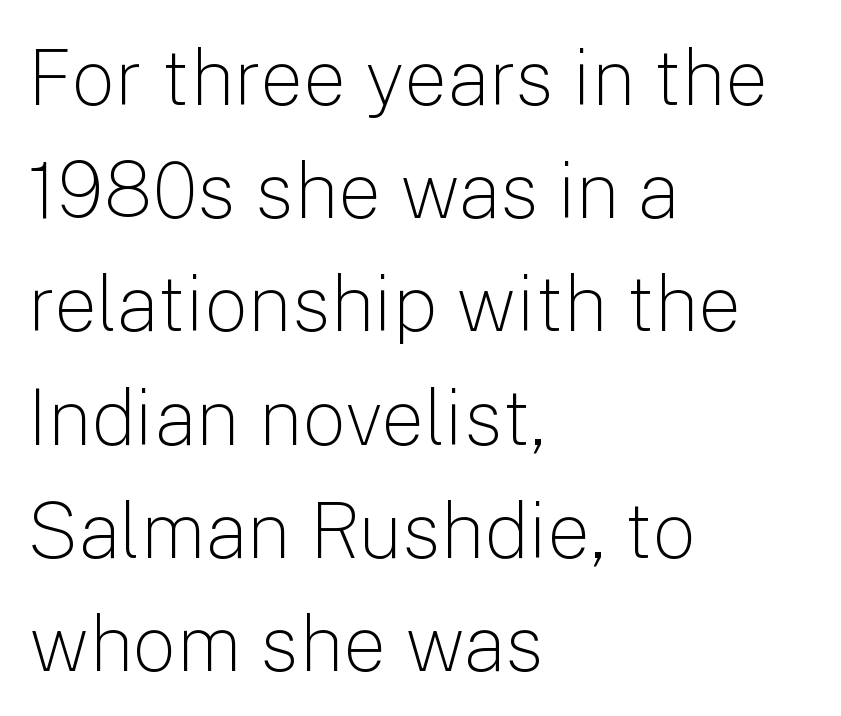
The image shows 77 px light sans-serif type, upright; set left-aligned, normal line spacing (1.47x), normal letter spacing, not underlined; low stroke contrast and a medium x-height.
